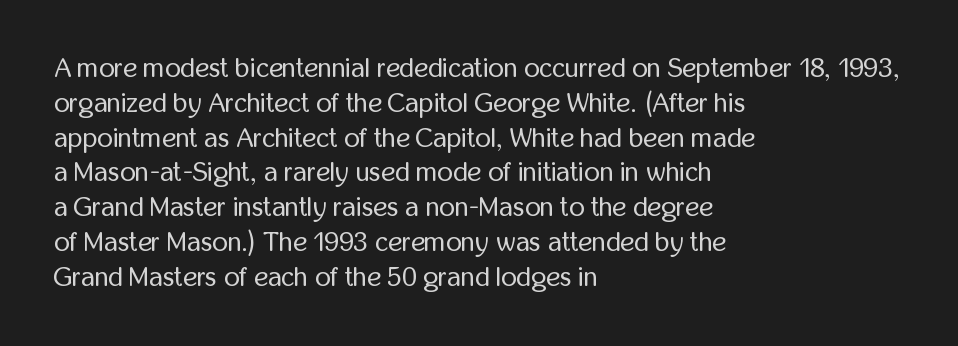
{"italic": "no", "bold": "no", "underline": "no", "align": "left", "line_spacing": "normal", "line_spacing_ratio": 1.29, "letter_spacing": "normal", "letter_spacing_em": 0.0, "glyph_px": 27}
